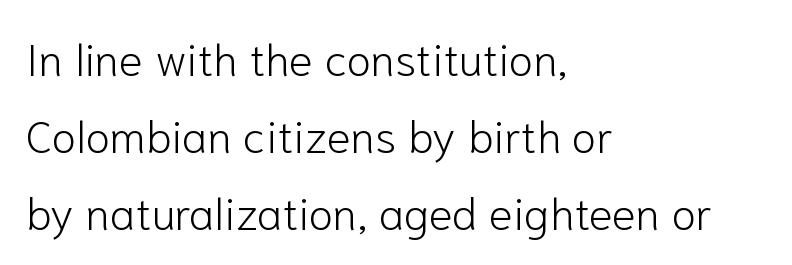
Q: Is the text bold? A: No.
Q: Is the text italic (slanted)? A: No, it is upright.
Q: Is the typeface a serif or a sans-serif typeface? A: Sans-serif.
Q: Is the text underlined? A: No.
Q: How is the paragraph aligned? A: Left-aligned.
Q: Is the spacing between letters normal or unusually wide? A: Normal.
Q: Width (condensed, normal, or wide)? A: Normal.
Q: Stroke contrast? A: Low.
Q: x-height? A: Medium.
Q: Monospaced? A: No.
